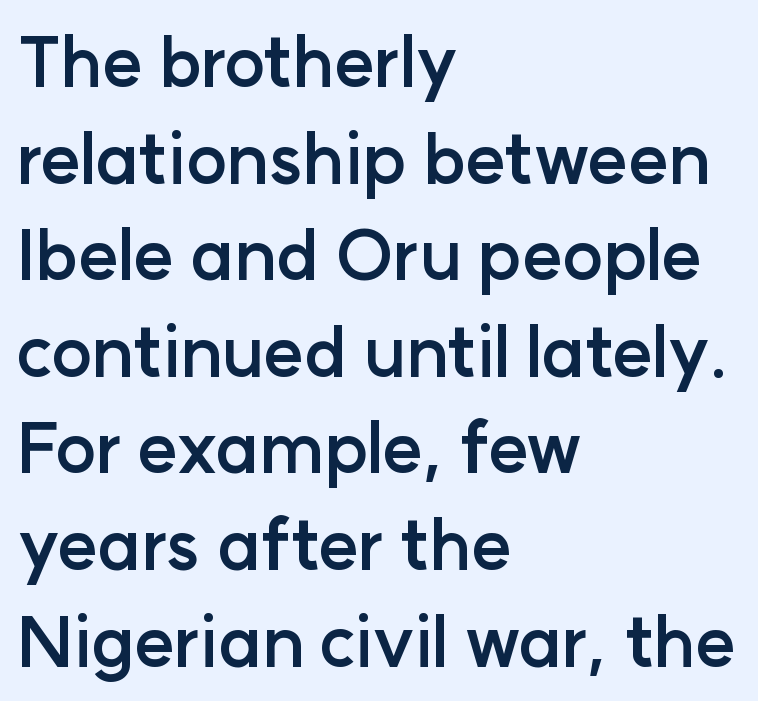
Q: Is the text bold? A: Yes.
Q: Is the text italic (slanted)? A: No, it is upright.
Q: Is the typeface a serif or a sans-serif typeface? A: Sans-serif.
Q: Is the text underlined? A: No.
Q: How is the paragraph aligned? A: Left-aligned.
Q: Is the spacing between letters normal or unusually wide? A: Normal.
Q: Is the spacing between lines tight, normal or loose? A: Normal.
Q: Width (condensed, normal, or wide)? A: Normal.
Q: Stroke contrast? A: Low.
Q: x-height? A: Medium.
Q: Monospaced? A: No.
